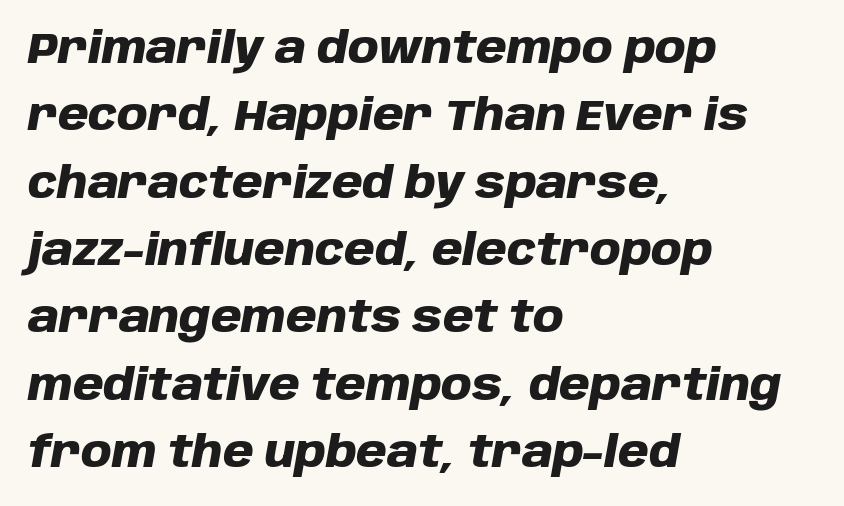
{"italic": "yes", "lean": "right", "slant_degrees": 10, "bold": "yes", "weight": "heavy", "width": "normal", "stroke_contrast": "low", "x_height": "large", "monospaced": "no", "underline": "no", "align": "left", "line_spacing": "normal", "line_spacing_ratio": 1.53, "letter_spacing": "normal", "letter_spacing_em": 0.0, "glyph_px": 44}
